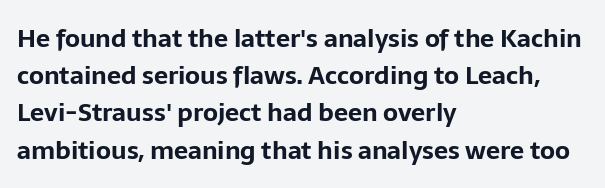
Italic: no, the glyphs are upright roman. Weight: bold. A typesetter would call this zero additional tracking. Does the copy run flush right? No — it runs flush left. In terms of leading, this rendering sits right in the middle. Quick note: underline off.
